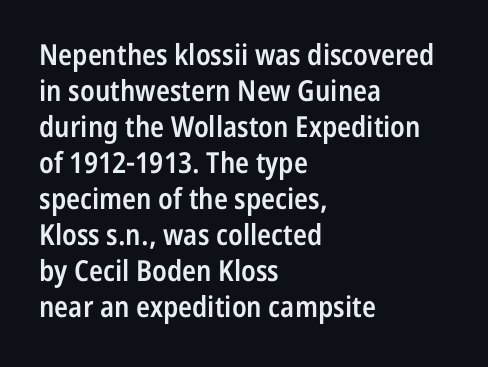
Nobody drew a line under any word here. Leftover space on each line is placed entirely after the last word. Tall strokes in this sample are plumb rather than angled. You can tell from the bare stems that sans-serif type was used. The horizontal fit of the characters is conventional and even. Compared with an ordinary text face, these strokes are moderately heavier — a semibold.
